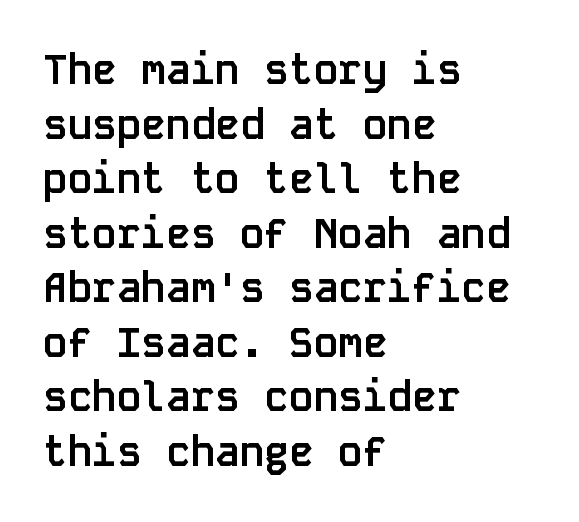
The horizontal fit of the characters is conventional and even. Here the designer chose a console-style face with uniform glyph widths. Is this a sans? Yes — the strokes have no serifs. This sample keeps an unexceptional amount of space between lines.
